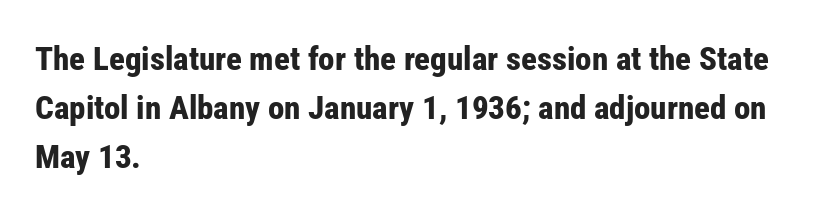
{"serif": "no", "italic": "no", "bold": "yes", "weight": "bold", "width": "condensed", "stroke_contrast": "low", "x_height": "medium", "monospaced": "no", "underline": "no", "align": "left", "line_spacing": "normal", "line_spacing_ratio": 1.49, "letter_spacing": "normal", "letter_spacing_em": 0.0, "glyph_px": 33}
